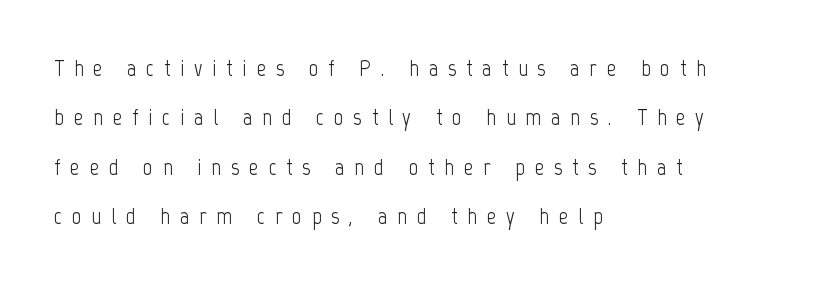
The image shows 23 px text type, upright; set left-aligned, loose line spacing (2.15x), unusually wide letter spacing (+0.43 em), not underlined.
